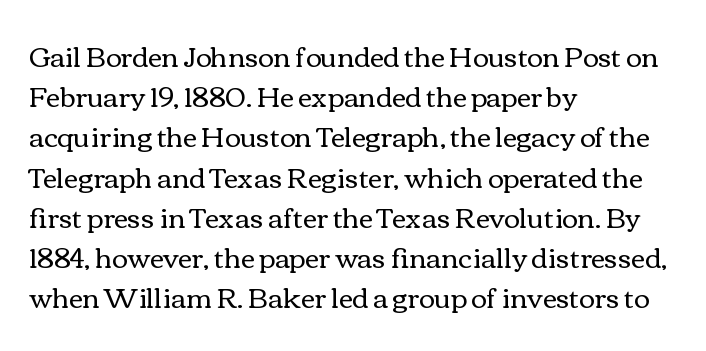
The image shows 27 px text type, upright; set left-aligned, normal line spacing (1.49x), normal letter spacing, not underlined.
